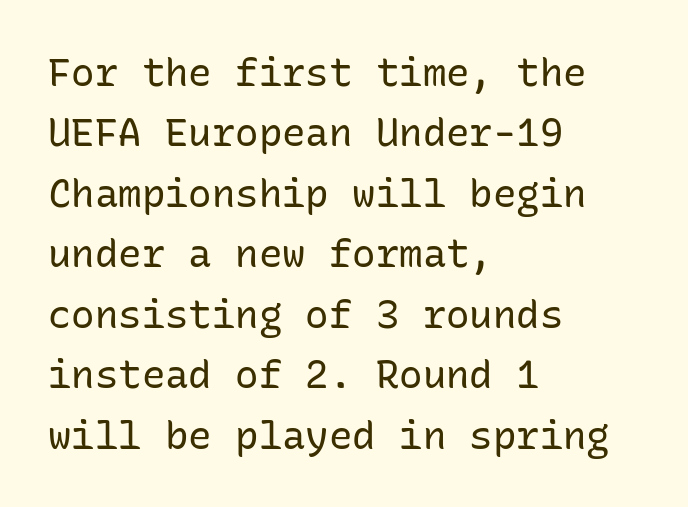
Typographically, this falls in the sans-serif category. The leading is moderate, giving the passage an even texture. A student would call this left alignment; a typographer would say flush left, rag right. The specimen omits any rule beneath the text block's lines. Monospaced: the letters line up in strict vertical columns. The type sits square on the baseline with zero lean.
